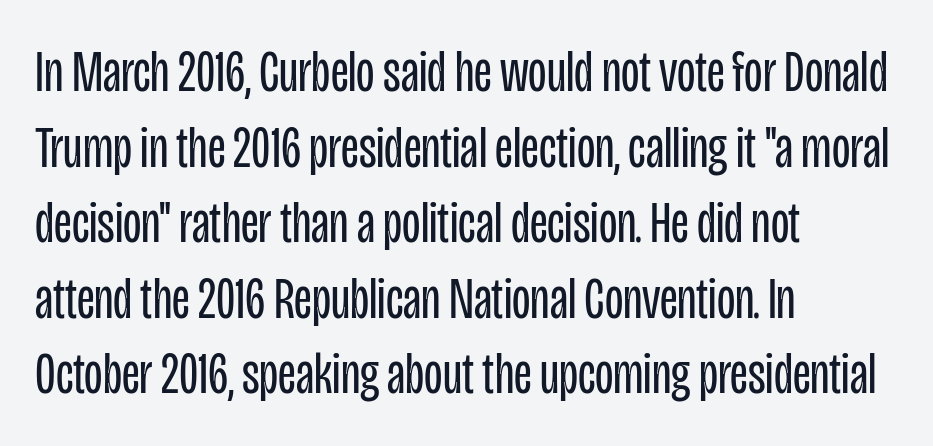
Beneath every word, the page is bare. Nothing heavy about these letters — not bold at all. Is the letter spacing exaggerated? No — it looks like the ordinary default. Does the leading feel generous? No, just average.
